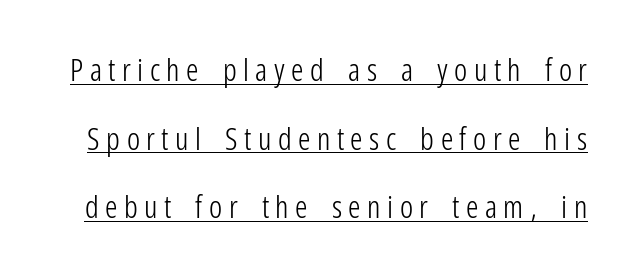
The image shows 31 px light, condensed sans-serif type, upright; set loose line spacing (2.21x), unusually wide letter spacing (+0.21 em), underlined; low stroke contrast and a medium x-height.
